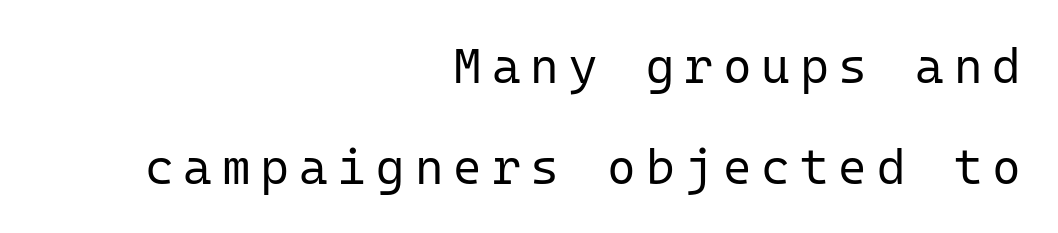
The image shows 49 px regular-weight sans-serif type, upright, monospaced; set right-aligned, loose line spacing (2.06x), unusually wide letter spacing (+0.2 em), not underlined; low stroke contrast and a medium x-height.
